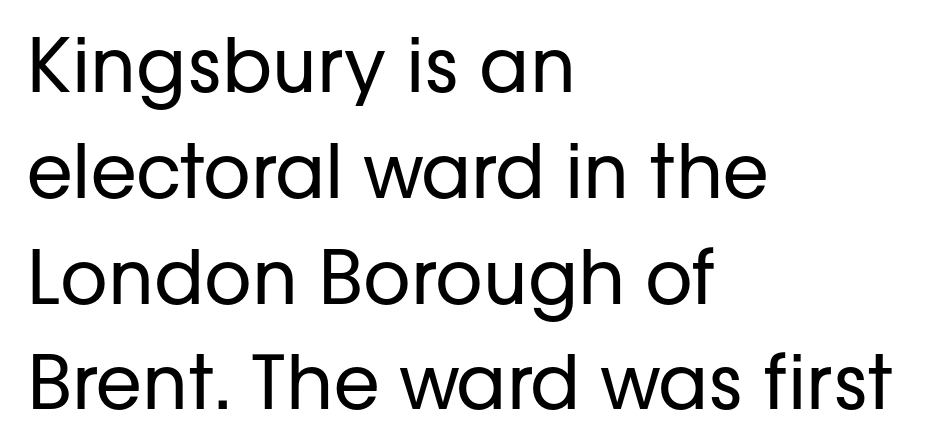
Descenders hang freely into open space. Inter-character spacing is left at the font's built-in metrics. Vertical stems look standard width or narrower in stroke. Unlike a traditional serif, this face leaves its strokes unadorned. Do the characters align in a grid? No, the font is proportional.
